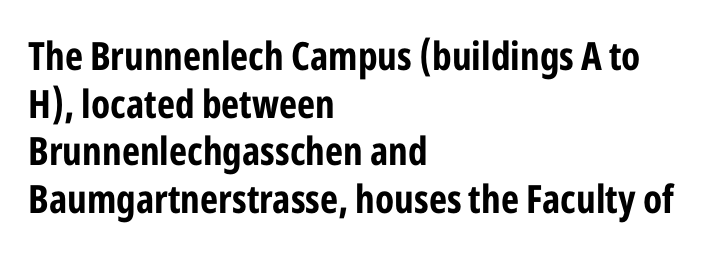
Q: Is the text bold? A: Yes.
Q: Is the text italic (slanted)? A: No, it is upright.
Q: Is the typeface a serif or a sans-serif typeface? A: Sans-serif.
Q: Is the text underlined? A: No.
Q: How is the paragraph aligned? A: Left-aligned.
Q: Is the spacing between letters normal or unusually wide? A: Normal.
Q: Width (condensed, normal, or wide)? A: Condensed.
Q: Stroke contrast? A: Low.
Q: x-height? A: Medium.
Q: Monospaced? A: No.
